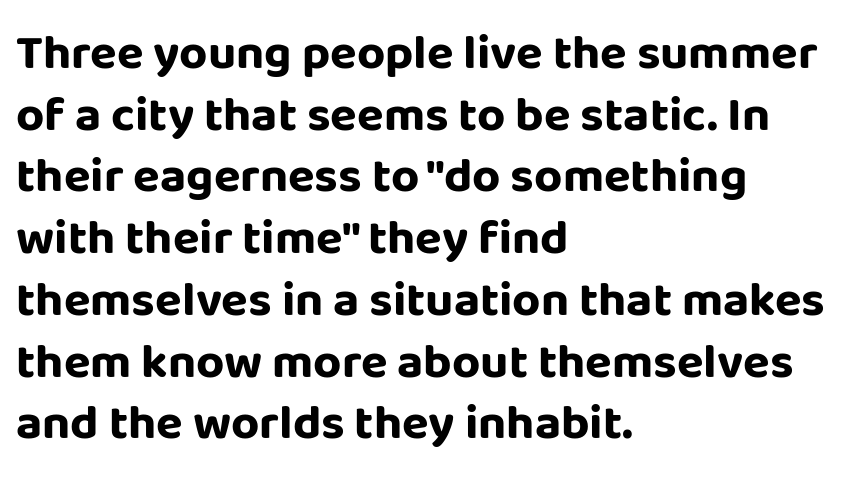
{"serif": "no", "italic": "no", "bold": "yes", "weight": "bold", "width": "normal", "stroke_contrast": "low", "x_height": "large", "monospaced": "no", "underline": "no", "align": "left", "line_spacing": "normal", "line_spacing_ratio": 1.26, "letter_spacing": "normal", "letter_spacing_em": 0.0, "glyph_px": 49}
